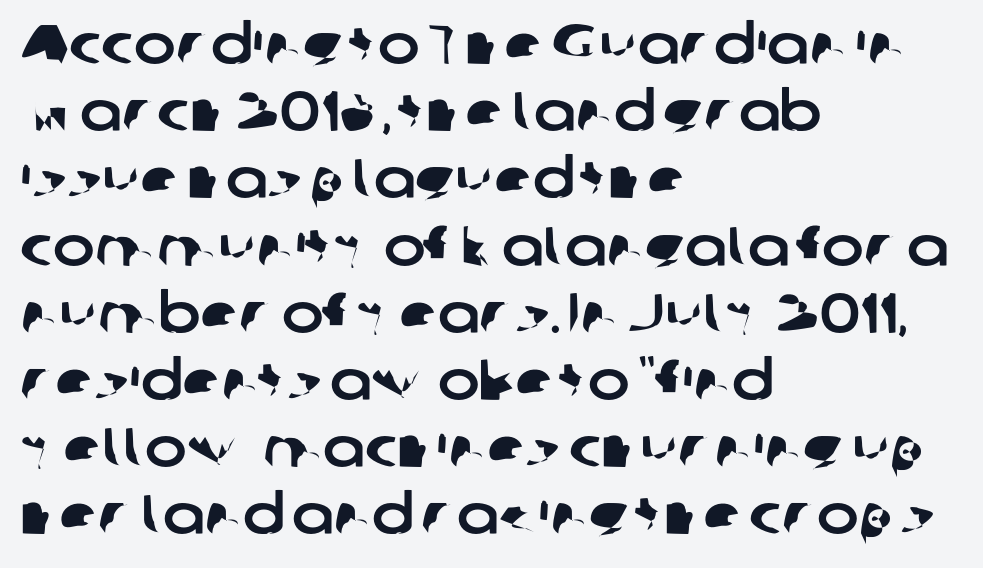
{"serif": "no", "width": "normal", "stroke_contrast": "low", "x_height": "medium", "monospaced": "no", "underline": "no", "align": "left", "line_spacing_ratio": 1.2, "letter_spacing": "normal", "letter_spacing_em": 0.0, "glyph_px": 56}
